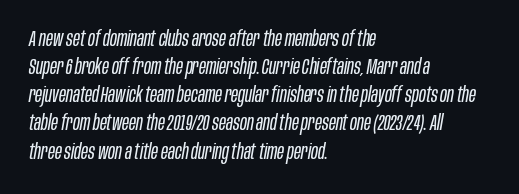
The image shows 21 px text type, italic (leaning right); set left-aligned, normal line spacing (1.34x), normal letter spacing, not underlined.
